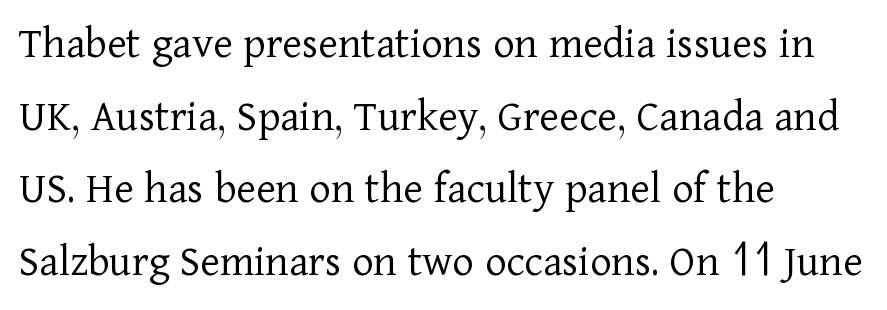
{"serif": "yes", "italic": "no", "bold": "no", "weight": "light", "width": "normal", "stroke_contrast": "low", "x_height": "medium", "monospaced": "no", "underline": "no", "align": "left", "line_spacing": "normal", "line_spacing_ratio": 1.58, "letter_spacing": "normal", "letter_spacing_em": 0.0, "glyph_px": 46}
